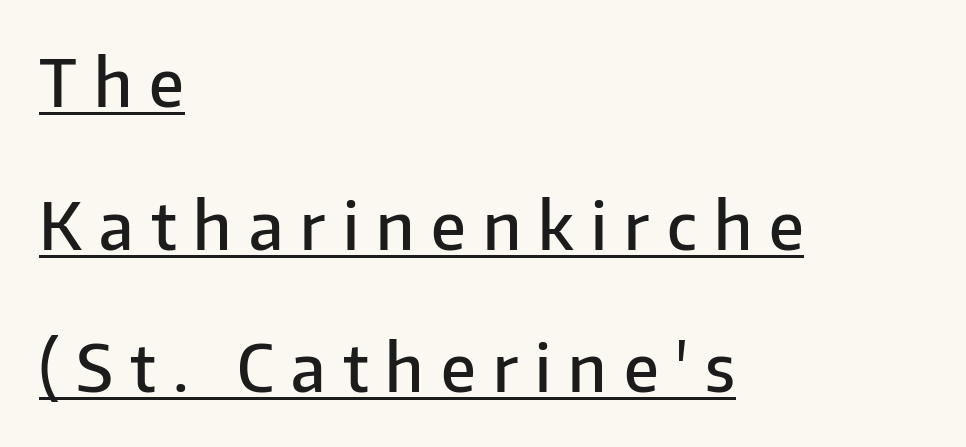
Underline: present. The letters stand straight up with perfectly vertical stems. As a designer I'd log this as weight 600, semibold. Does the copy run flush right? No — it runs flush left. Spacing verdict: proportional, widths tailored to each character. The tracking reads as deliberately expanded to a designer's eye.
